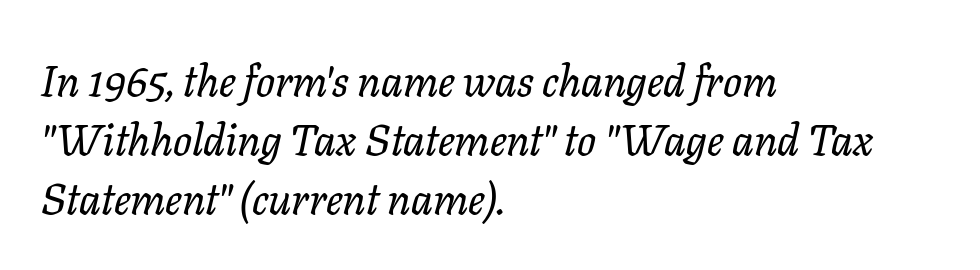
The passage shown is typed in a proportional face where columns would drift. The passage shown has conventional tracking throughout. Whoever set this chose a conventional vertical rhythm. The space beneath each line is pristine and unruled.
